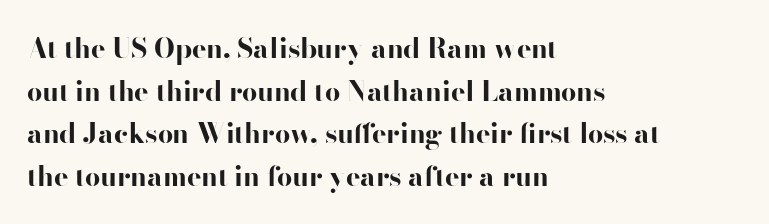
The image shows 27 px bold type, upright; set left-aligned, normal line spacing (1.58x), normal letter spacing, not underlined.
